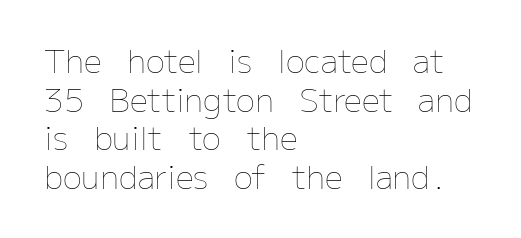
{"italic": "no", "bold": "no", "weight": "thin", "width": "normal", "stroke_contrast": "low", "x_height": "medium", "monospaced": "no", "underline": "no", "align": "left", "line_spacing_ratio": 1.21, "letter_spacing": "normal", "letter_spacing_em": 0.0, "glyph_px": 32}
